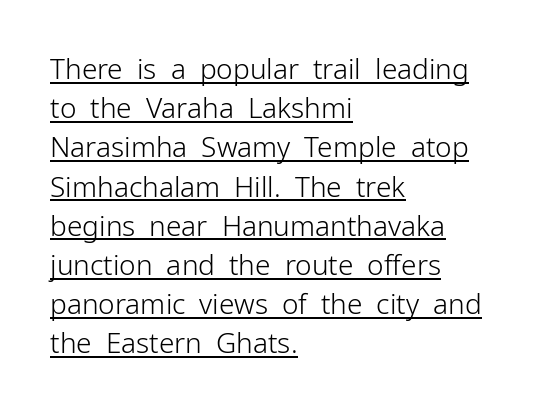
The image shows 28 px light sans-serif type, upright; set left-aligned, normal line spacing (1.4x), normal letter spacing, underlined; low stroke contrast and a medium x-height.
